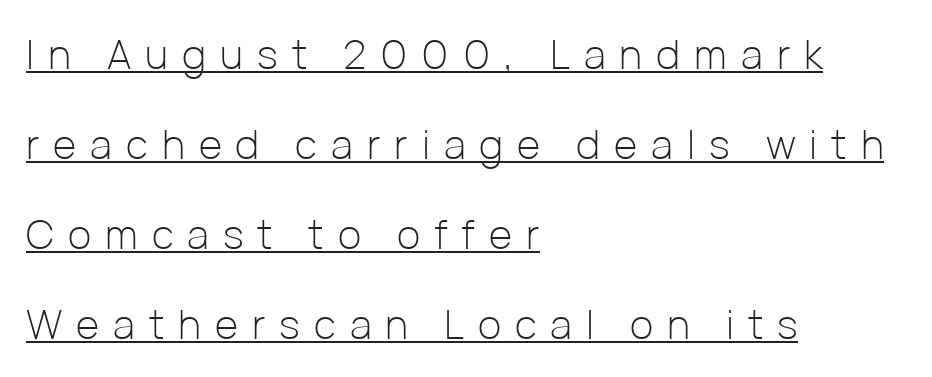
Regarding leading, the lines here are spaced well apart. Every stem runs plumb, perpendicular to the baseline. This rendering employs a face without finishing strokes, i.e., a sans-serif. Check the space under the baseline: a stroke is drawn there.
